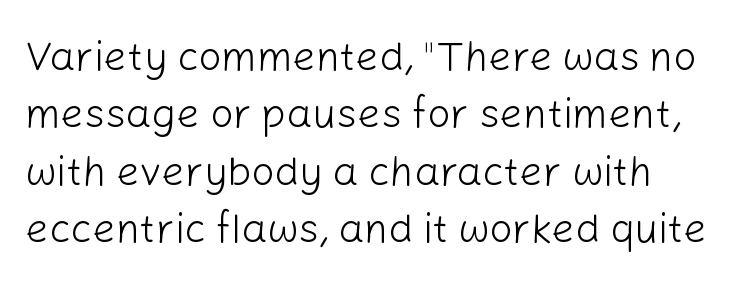
The image shows 41 px light sans-serif type, upright; set left-aligned, normal line spacing (1.4x), normal letter spacing, not underlined; low stroke contrast and a medium x-height.
